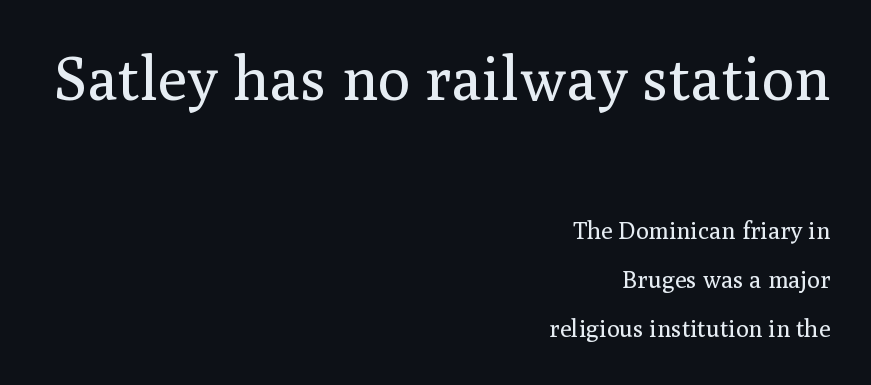
Each stroke keeps to a modest, everyday thickness or less. Is this a fixed-width face? No — the glyphs have proportional, varying widths. A clean baseline with only descenders dipping below it. Glyph-to-glyph distance matches everyday printed text.
